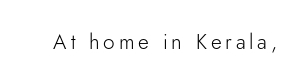
Nope, not italic — everything's standing straight. Weight: regular or lighter. This rendering features lettering with no underline.
